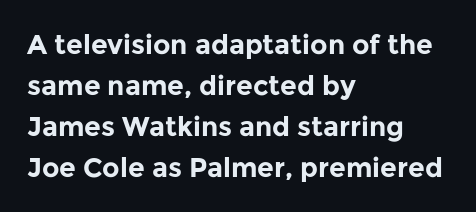
The image shows 27 px bold type, upright; set left-aligned, normal line spacing (1.52x), normal letter spacing, not underlined.
